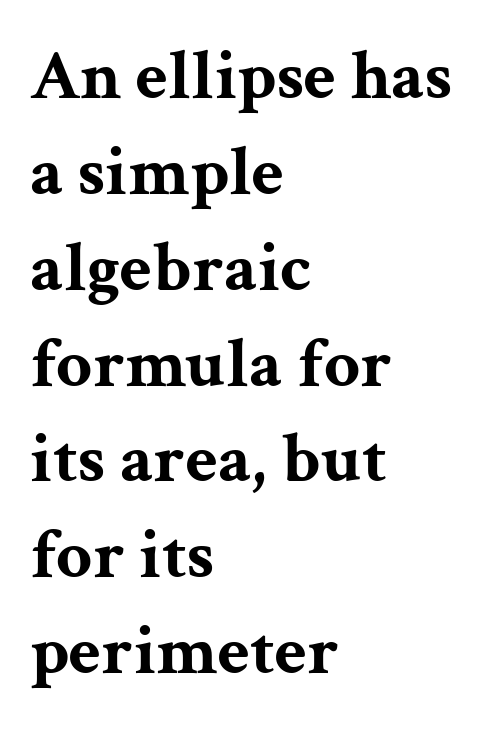
Characters remain perfectly vertical along every line. Emphasis by weight is at full strength: bold. The passage shown is typed in a proportional face where columns would drift. Reading down the column, the eye jumps a familiar distance to each next line. Unmarked baselines from the first word to the last. The letters sit at their default tracking, neither squeezed nor spread.
